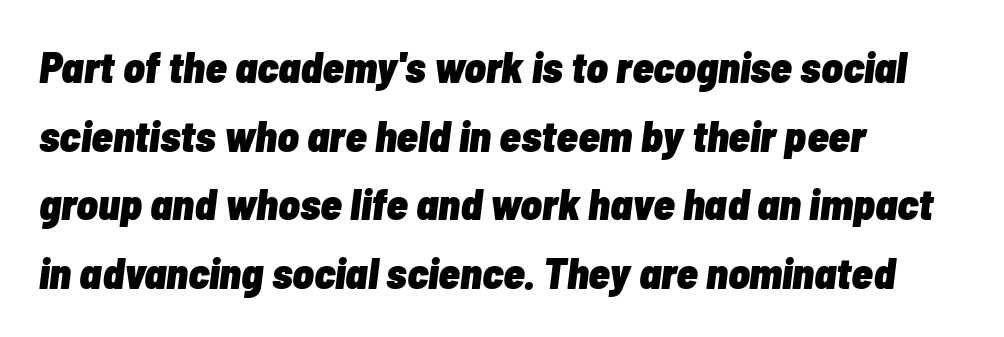
Q: Is the text bold? A: Yes.
Q: Is the text italic (slanted)? A: Yes, it leans right by about 7 degrees.
Q: Is the text underlined? A: No.
Q: How is the paragraph aligned? A: Left-aligned.
Q: Is the spacing between letters normal or unusually wide? A: Normal.
Q: Is the spacing between lines tight, normal or loose? A: Normal.
Q: Width (condensed, normal, or wide)? A: Condensed.
Q: Stroke contrast? A: Low.
Q: x-height? A: Medium.
Q: Monospaced? A: No.
